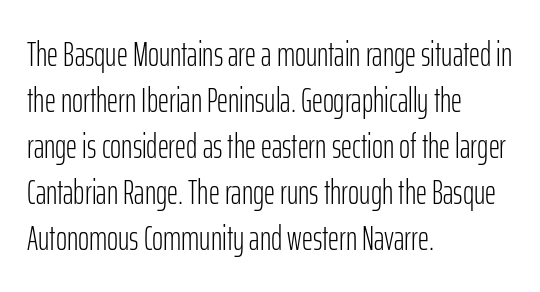
This sample has the flowing, uneven cadence of proportional lettering. Caption: multi-line text, flush left, ragged right. Reading down the column, the eye jumps a familiar distance to each next line. In terms of letterspacing, this is plain default setting. This reads as an unemphasized weight, regular at the heaviest. The words here are not underlined.
